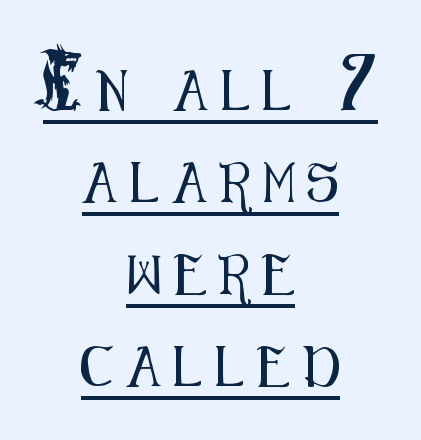
Q: Is the text italic (slanted)? A: No, it is upright.
Q: Is the typeface a serif or a sans-serif typeface? A: Sans-serif.
Q: Is the text underlined? A: Yes.
Q: How is the paragraph aligned? A: Centered.
Q: Is the spacing between letters normal or unusually wide? A: Unusually wide.
Q: Is the spacing between lines tight, normal or loose? A: Loose.
Q: Width (condensed, normal, or wide)? A: Condensed.
Q: Stroke contrast? A: Medium.
Q: x-height? A: Small.
Q: Monospaced? A: No.
